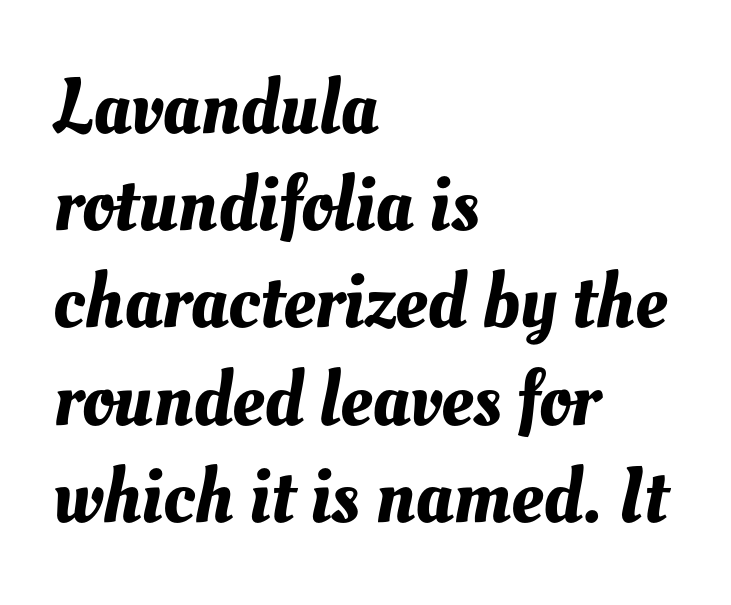
The image shows 79 px text type; set left-aligned, line spacing 1.23x, normal letter spacing, not underlined; medium stroke contrast and a small x-height.
